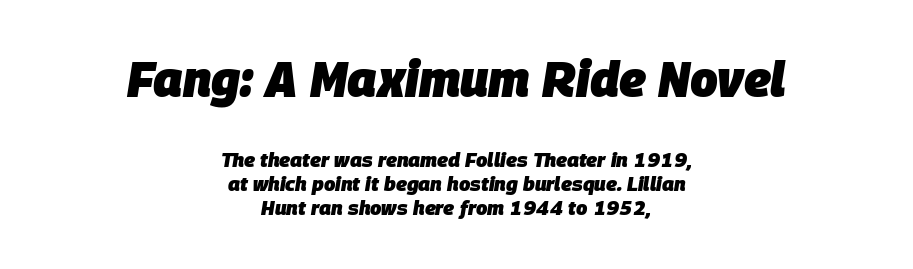
{"italic": "yes", "lean": "right", "slant_degrees": 9, "bold": "yes", "weight": "heavy", "width": "normal", "stroke_contrast": "low", "x_height": "large", "monospaced": "no", "underline": "no", "align": "center", "line_spacing_ratio": 1.2, "letter_spacing": "normal", "letter_spacing_em": 0.0, "larger_block": "first", "size_ratio": 2.45, "glyph_px": 49}
